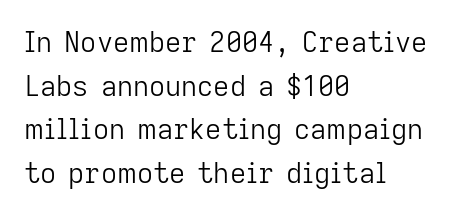
Q: Is the text bold? A: No.
Q: Is the text italic (slanted)? A: No, it is upright.
Q: Is the typeface a serif or a sans-serif typeface? A: Sans-serif.
Q: Is the text underlined? A: No.
Q: How is the paragraph aligned? A: Left-aligned.
Q: Is the spacing between letters normal or unusually wide? A: Normal.
Q: Is the spacing between lines tight, normal or loose? A: Normal.
Q: Width (condensed, normal, or wide)? A: Normal.
Q: Stroke contrast? A: Low.
Q: x-height? A: Medium.
Q: Monospaced? A: No.
